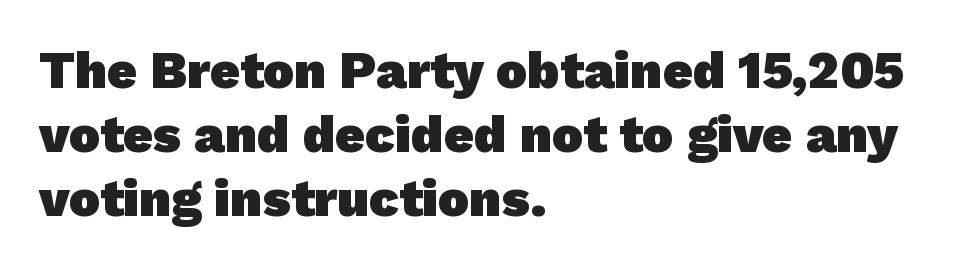
Observe the ordinary spacing: letters are neighbours, not strangers. The passage shown is typed in a proportional face where columns would drift. Only glyphs here, with clear space below each row. The rendering shows plain stroke endings on the letterforms — a sans-serif design.
